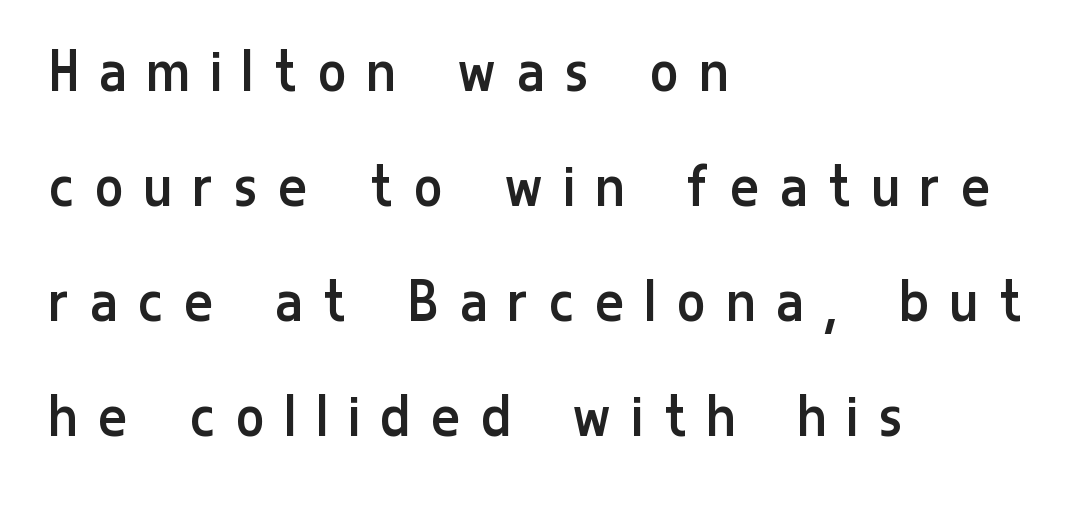
Q: Is the text bold? A: No.
Q: Is the text italic (slanted)? A: No, it is upright.
Q: Is the typeface a serif or a sans-serif typeface? A: Sans-serif.
Q: Is the text underlined? A: No.
Q: How is the paragraph aligned? A: Left-aligned.
Q: Is the spacing between letters normal or unusually wide? A: Unusually wide.
Q: Width (condensed, normal, or wide)? A: Condensed.
Q: Stroke contrast? A: Low.
Q: x-height? A: Medium.
Q: Monospaced? A: No.
